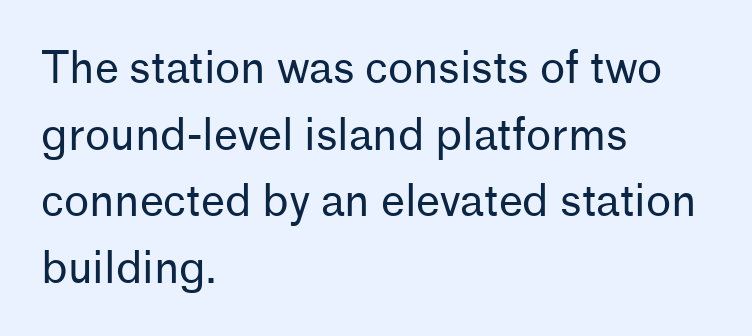
{"serif": "no", "italic": "no", "bold": "no", "weight": "regular", "width": "normal", "stroke_contrast": "low", "x_height": "medium", "monospaced": "no", "underline": "no", "align": "left", "line_spacing": "normal", "line_spacing_ratio": 1.55, "letter_spacing": "normal", "letter_spacing_em": 0.0, "glyph_px": 43}
